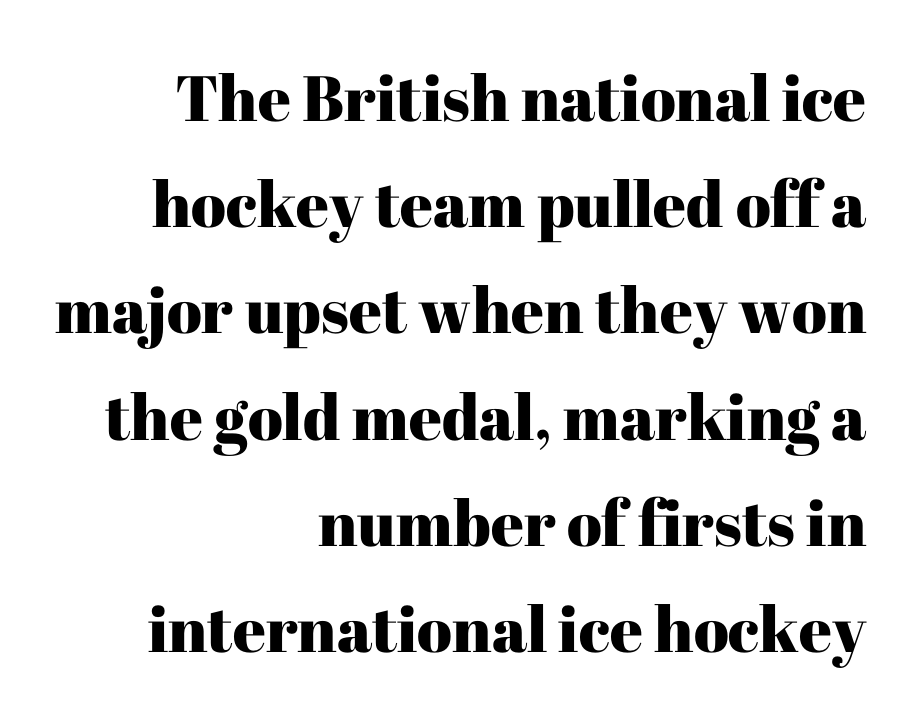
The image shows 64 px serif type, upright; set right-aligned, normal line spacing (1.66x), normal letter spacing, not underlined; high stroke contrast and a medium x-height.
